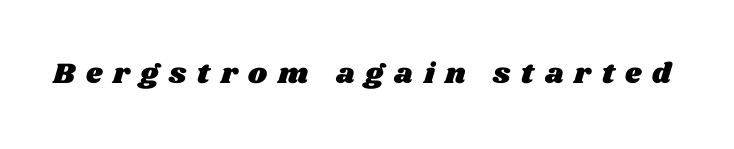
Q: Is the text underlined? A: No.
Q: Is the spacing between letters normal or unusually wide? A: Unusually wide.
Q: Width (condensed, normal, or wide)? A: Wide.
Q: Stroke contrast? A: Medium.
Q: x-height? A: Large.
Q: Monospaced? A: No.
